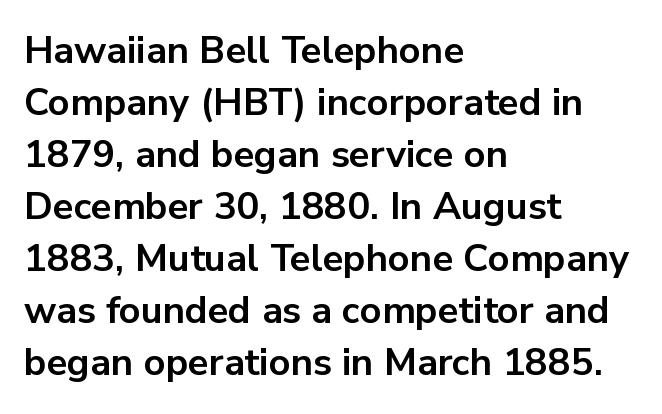
{"serif": "no", "italic": "no", "bold": "yes", "weight": "bold", "width": "normal", "stroke_contrast": "low", "x_height": "medium", "monospaced": "no", "underline": "no", "align": "left", "line_spacing": "normal", "line_spacing_ratio": 1.37, "letter_spacing": "normal", "letter_spacing_em": 0.0, "glyph_px": 38}
